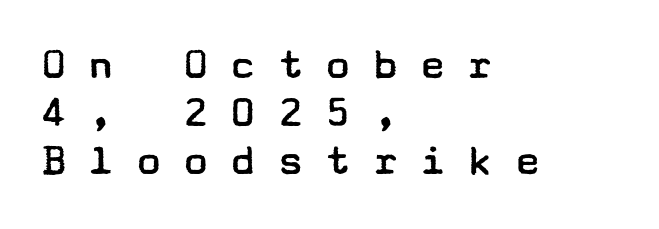
The image shows 46 px regular-weight, wide sans-serif type, upright; set left-aligned, tight line spacing (1.04x), unusually wide letter spacing (+0.43 em), not underlined; low stroke contrast and a medium x-height.
